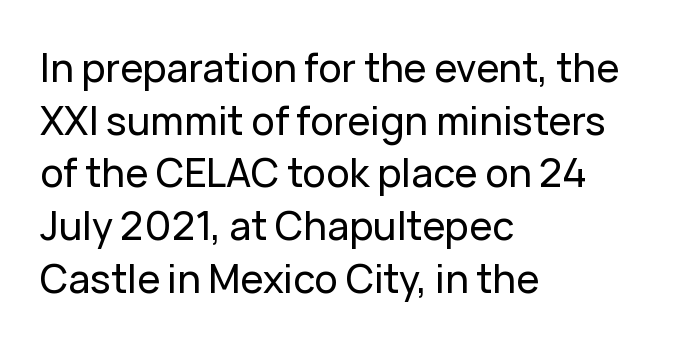
The image shows 39 px sans-serif type, upright; set left-aligned, normal line spacing (1.35x), normal letter spacing, not underlined; low stroke contrast and a medium x-height.
